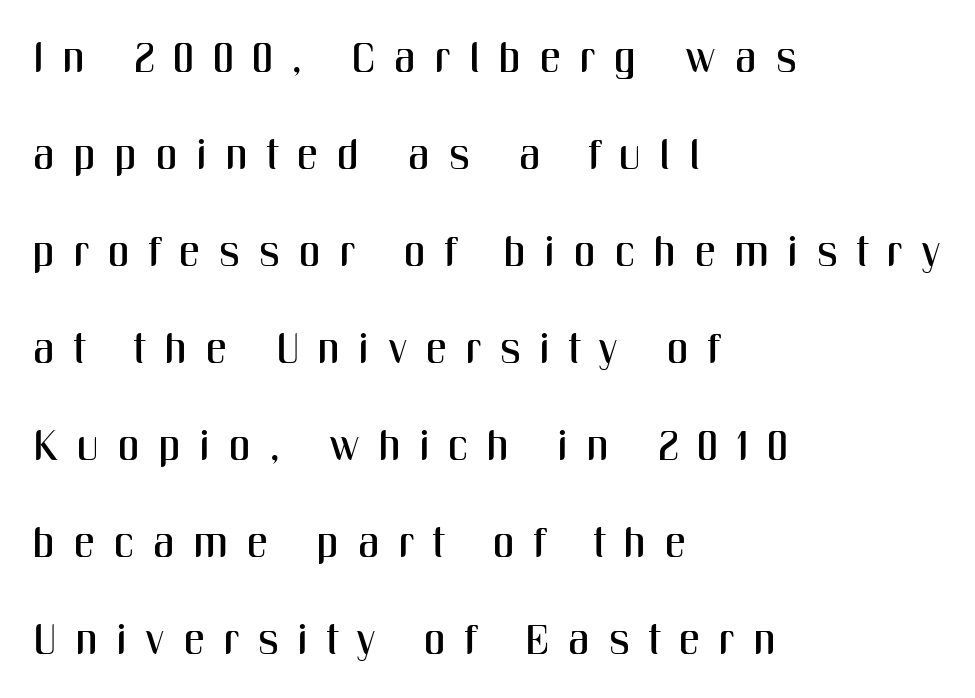
Examine the stroke ends and you'll find no serifs. This sample uses an upright cut, with every glyph sitting square on the baseline. Looks like regular typesetting: each glyph gets only the width it needs. Alignment: flush left. Vertical spacing — loose.
